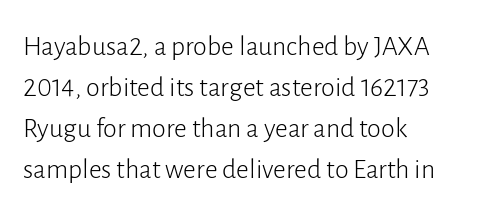
No extra ink here — the face is not bold. Spacing verdict: proportional, widths tailored to each character. The type is set solid horizontally, with unmodified tracking. The passage shown is typeset with a sans-serif family.
